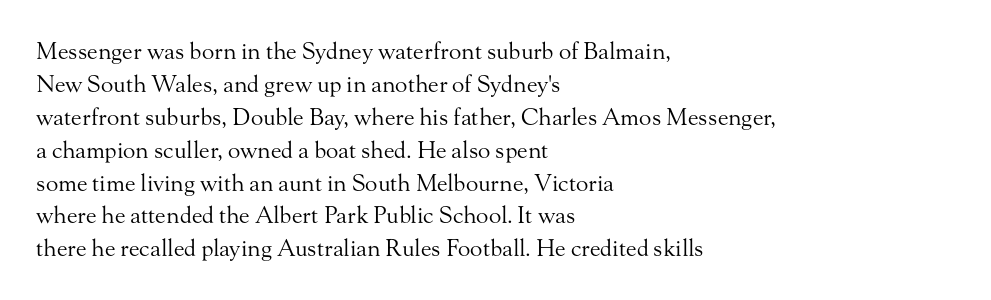
Honestly, the row spacing looks completely unremarkable. Caption: face not bold, strokes unweighted. Posture: vertical. This rendering features lettering with no underline. The setting favours the left margin, as ordinary paragraphs usually do.
